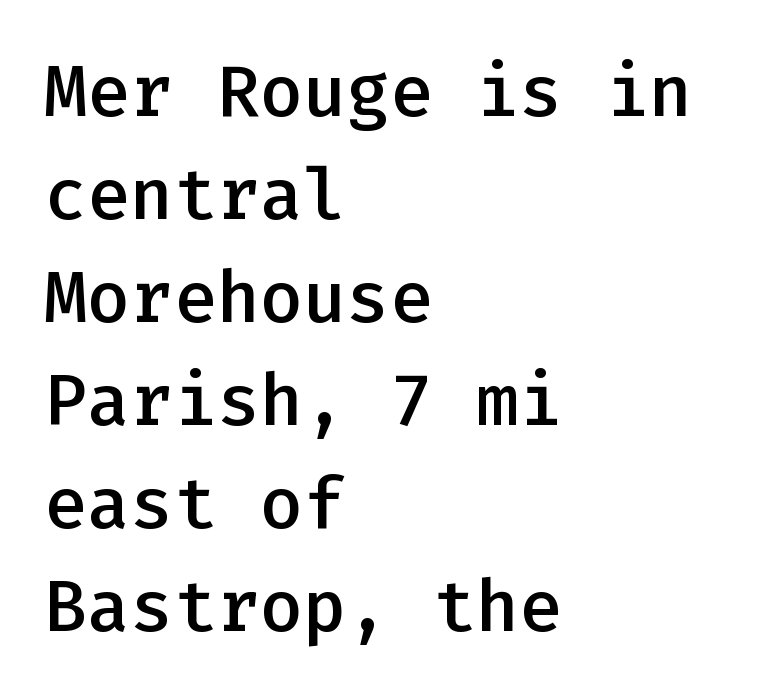
The image shows 72 px semibold sans-serif type, upright, monospaced; set left-aligned, normal line spacing (1.43x), normal letter spacing, not underlined; low stroke contrast and a medium x-height.
